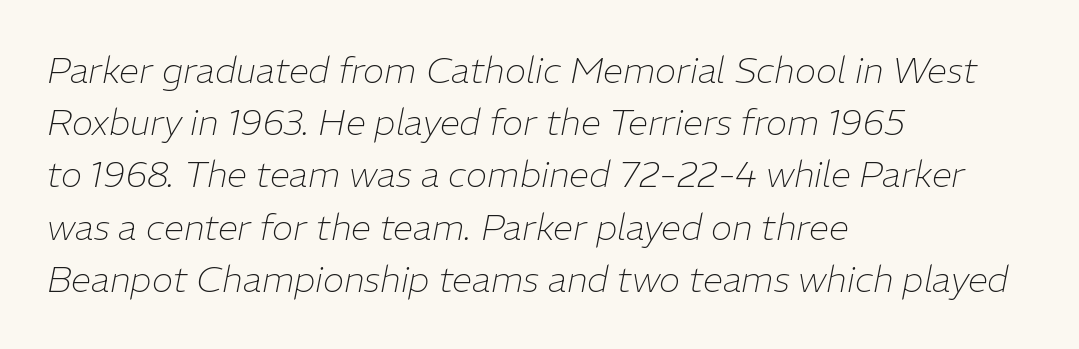
The image shows 36 px thin type, italic (leaning right); set left-aligned, normal line spacing (1.45x), normal letter spacing, not underlined; low stroke contrast and a medium x-height.
